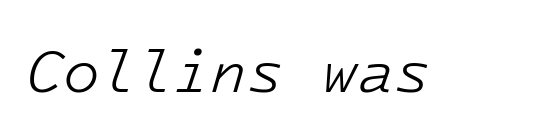
Q: Is the text bold? A: No.
Q: Is the text italic (slanted)? A: Yes, it leans right by about 16 degrees.
Q: Is the text underlined? A: No.
Q: Is the spacing between letters normal or unusually wide? A: Normal.
Q: Width (condensed, normal, or wide)? A: Normal.
Q: Stroke contrast? A: Low.
Q: x-height? A: Medium.
Q: Monospaced? A: Yes.
